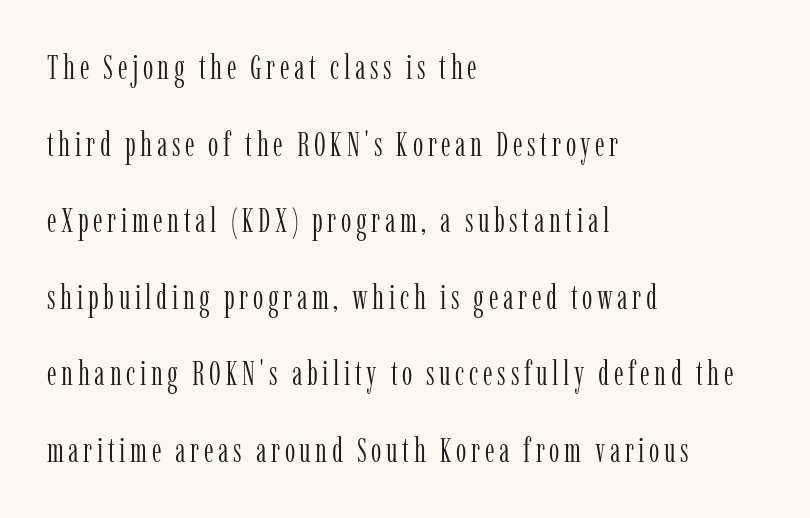
Q: Is the text bold? A: No.
Q: Is the text italic (slanted)? A: No, it is upright.
Q: Is the typeface a serif or a sans-serif typeface? A: Serif.
Q: Is the text underlined? A: No.
Q: How is the paragraph aligned? A: Left-aligned.
Q: Is the spacing between lines tight, normal or loose? A: Loose.
Q: Width (condensed, normal, or wide)? A: Condensed.
Q: Stroke contrast? A: Low.
Q: x-height? A: Medium.
Q: Monospaced? A: No.
